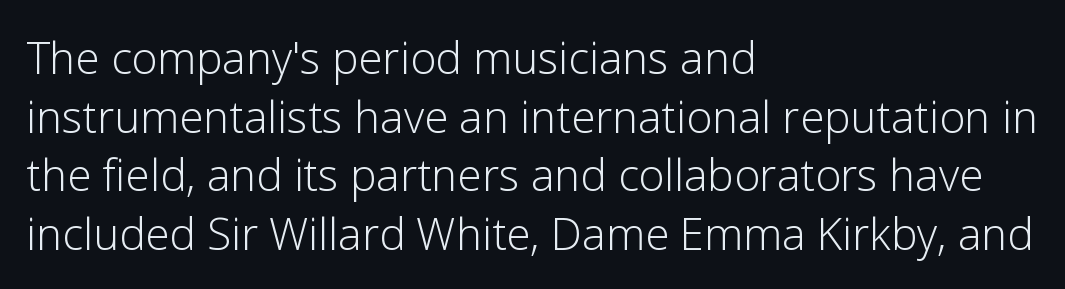
The image shows 44 px light sans-serif type, upright; set left-aligned, normal line spacing (1.33x), normal letter spacing, not underlined; low stroke contrast and a medium x-height.
